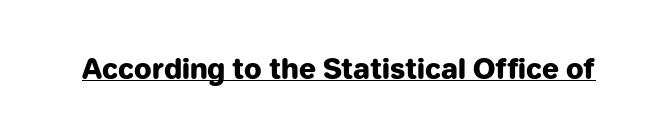
Does the type have serifs? No, each stem ends abruptly. Looks like someone drew a line under every word here. Pretty heavy lettering here — definitely bold. If you drew a line through each stem, it would be perfectly vertical. Note the varied advance widths — an 'i' is clearly narrower than an 'm'.
